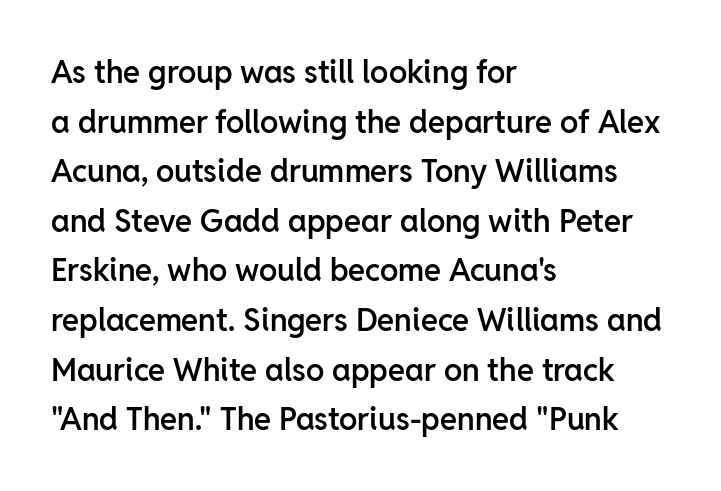
Notice the strokes are somewhat thickened but not fully heavy: this is a semibold. Nope, not italic — everything's standing straight. Each letter keeps its own natural width here, so spacing adapts to shape. Regarding leading, the lines here are spaced in the standard way.
